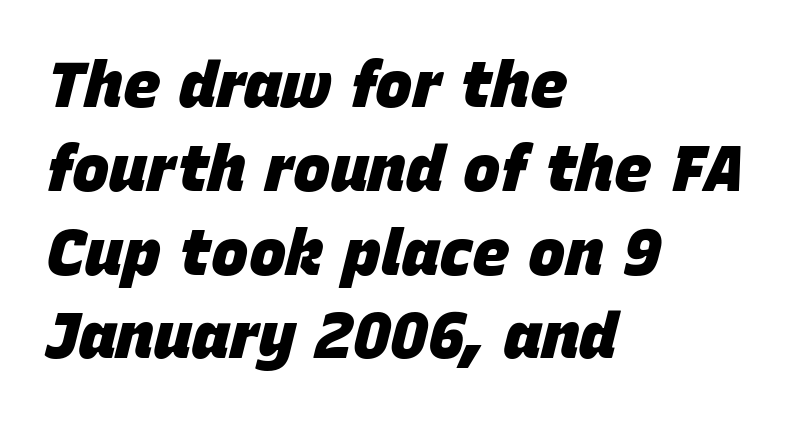
No extra tracking has been applied to these lines. The gap between lines stays unmarked. The line-height multiplier appears to be the usual default. The typesetter chose a ragged-right arrangement here. Plenty of ink on the page — the face is bold. A typesetter would call this proportional, since set widths differ per character.
